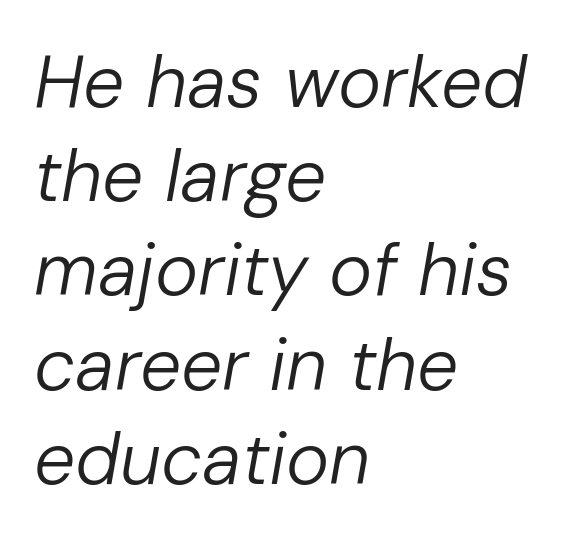
The image shows 73 px regular-weight type, italic (leaning right); set left-aligned, normal line spacing (1.29x), normal letter spacing, not underlined; low stroke contrast and a medium x-height.
